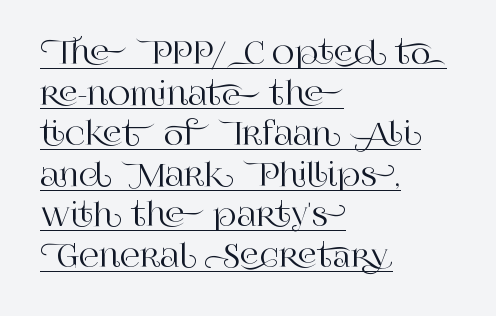
Q: Is the text italic (slanted)? A: No, it is upright.
Q: Is the typeface a serif or a sans-serif typeface? A: Serif.
Q: Is the text underlined? A: Yes.
Q: How is the paragraph aligned? A: Left-aligned.
Q: Is the spacing between letters normal or unusually wide? A: Normal.
Q: Is the spacing between lines tight, normal or loose? A: Normal.
Q: Width (condensed, normal, or wide)? A: Normal.
Q: Stroke contrast? A: High.
Q: x-height? A: Large.
Q: Monospaced? A: No.
